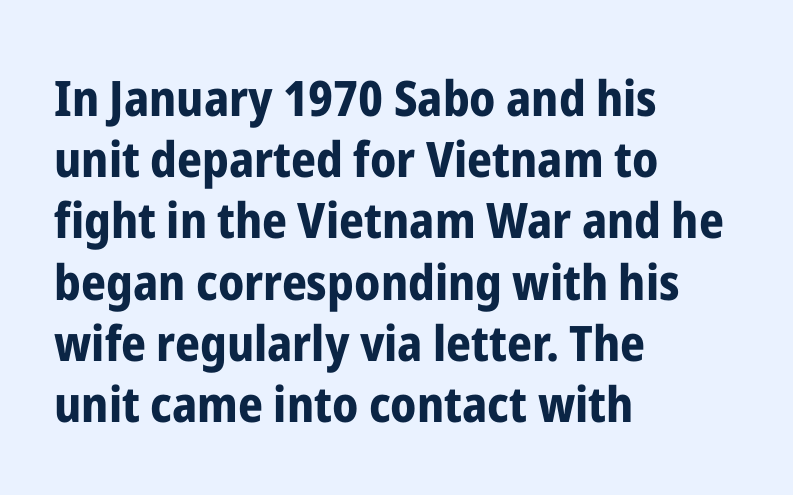
{"serif": "no", "italic": "no", "bold": "yes", "weight": "bold", "width": "condensed", "stroke_contrast": "low", "x_height": "medium", "monospaced": "no", "underline": "no", "align": "left", "line_spacing": "normal", "line_spacing_ratio": 1.25, "letter_spacing": "normal", "letter_spacing_em": 0.0, "glyph_px": 49}
